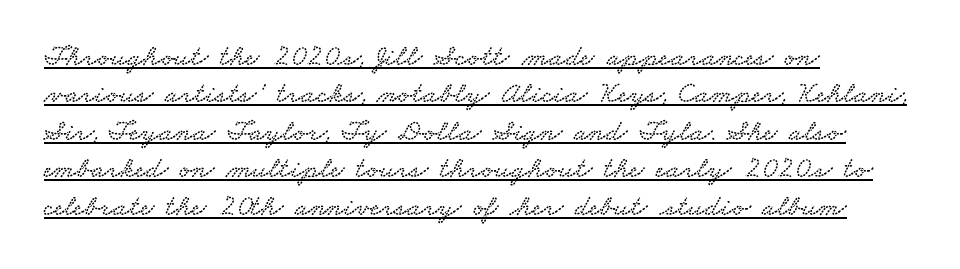
The image shows 30 px wide serif type; set left-aligned, normal line spacing (1.25x), normal letter spacing, underlined; low stroke contrast and a small x-height.
